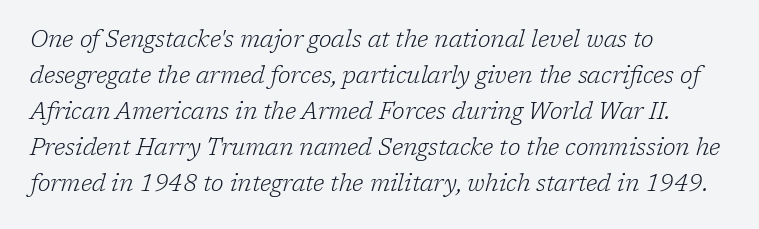
In terms of letterspacing, this is plain default setting. The leading is moderate, giving the passage an even texture. Characters are canted at an angle relative to the baseline's perpendicular. Each stroke keeps to a modest, everyday thickness or less.
